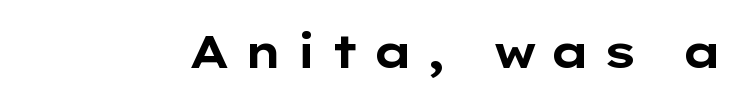
{"serif": "no", "italic": "no", "bold": "yes", "weight": "bold", "width": "wide", "stroke_contrast": "low", "x_height": "medium", "monospaced": "no", "underline": "no", "letter_spacing": "wide", "letter_spacing_em": 0.27, "glyph_px": 45}
